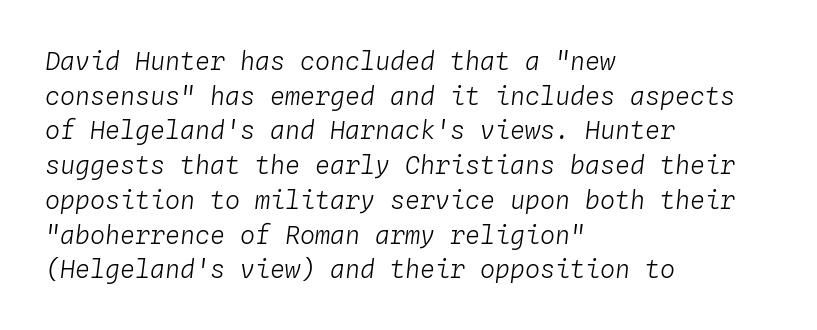
The image shows 25 px text type, italic (leaning right); set left-aligned, normal line spacing (1.39x), normal letter spacing, not underlined.
